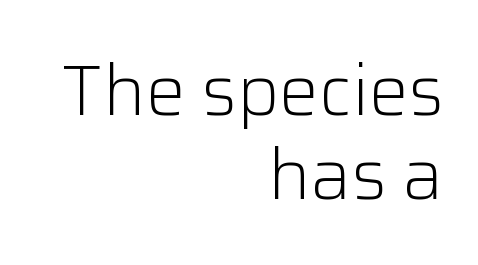
{"serif": "no", "italic": "no", "bold": "no", "weight": "light", "width": "normal", "stroke_contrast": "low", "x_height": "medium", "monospaced": "no", "underline": "no", "align": "right", "line_spacing_ratio": 1.18, "letter_spacing": "normal", "letter_spacing_em": 0.0, "glyph_px": 71}
